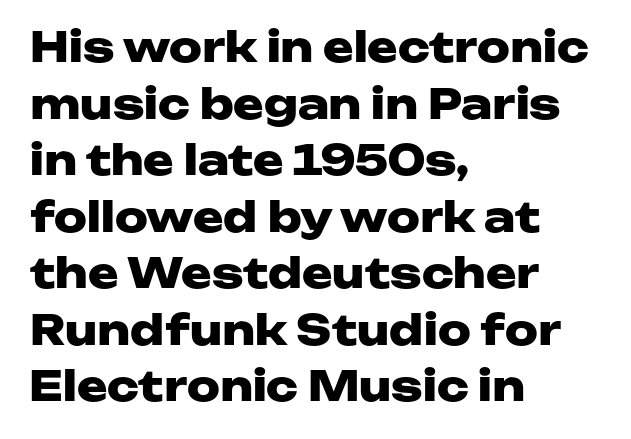
Q: Is the text bold? A: Yes.
Q: Is the text italic (slanted)? A: No, it is upright.
Q: Is the typeface a serif or a sans-serif typeface? A: Sans-serif.
Q: Is the text underlined? A: No.
Q: How is the paragraph aligned? A: Left-aligned.
Q: Is the spacing between letters normal or unusually wide? A: Normal.
Q: Is the spacing between lines tight, normal or loose? A: Normal.
Q: Width (condensed, normal, or wide)? A: Wide.
Q: Stroke contrast? A: Low.
Q: x-height? A: Medium.
Q: Monospaced? A: No.
